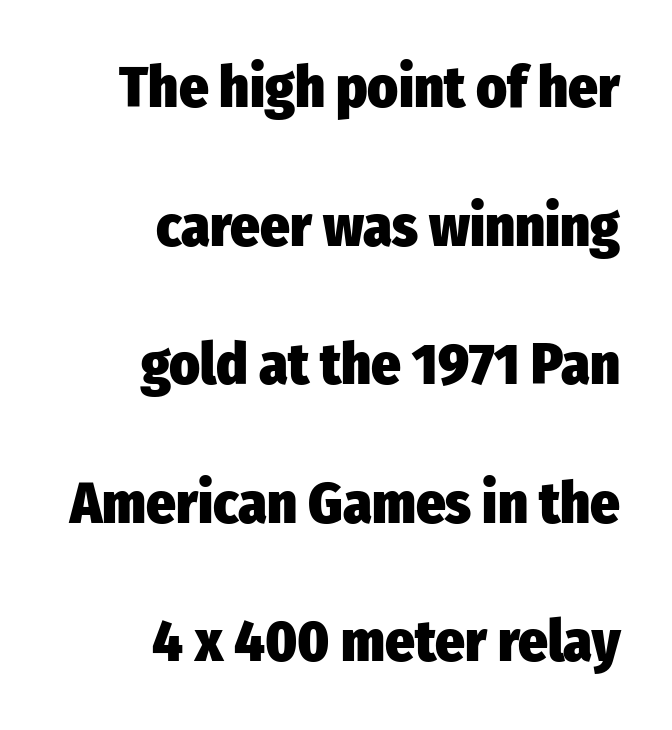
Q: Is the text bold? A: Yes.
Q: Is the text italic (slanted)? A: No, it is upright.
Q: Is the typeface a serif or a sans-serif typeface? A: Sans-serif.
Q: Is the text underlined? A: No.
Q: How is the paragraph aligned? A: Right-aligned.
Q: Is the spacing between letters normal or unusually wide? A: Normal.
Q: Is the spacing between lines tight, normal or loose? A: Loose.
Q: Width (condensed, normal, or wide)? A: Condensed.
Q: Stroke contrast? A: Low.
Q: x-height? A: Medium.
Q: Monospaced? A: No.
